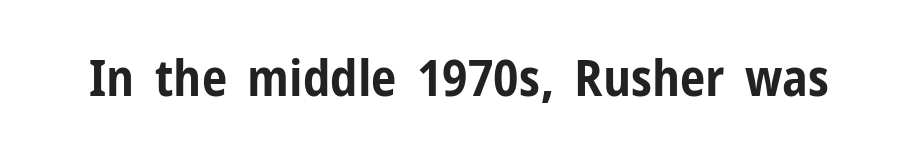
Q: Is the text bold? A: Yes.
Q: Is the text italic (slanted)? A: No, it is upright.
Q: Is the typeface a serif or a sans-serif typeface? A: Sans-serif.
Q: Is the text underlined? A: No.
Q: Is the spacing between letters normal or unusually wide? A: Normal.
Q: Width (condensed, normal, or wide)? A: Condensed.
Q: Stroke contrast? A: Low.
Q: x-height? A: Medium.
Q: Monospaced? A: No.
